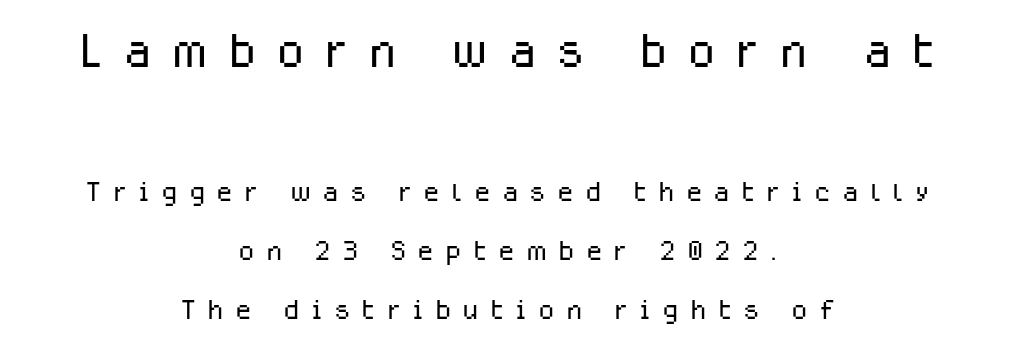
The passage shown is typed in a proportional face where columns would drift. This sample uses an upright cut, with every glyph sitting square on the baseline. Glyph-to-glyph distance is far greater than everyday printed text. Each new line begins a customary step beneath the previous one.
